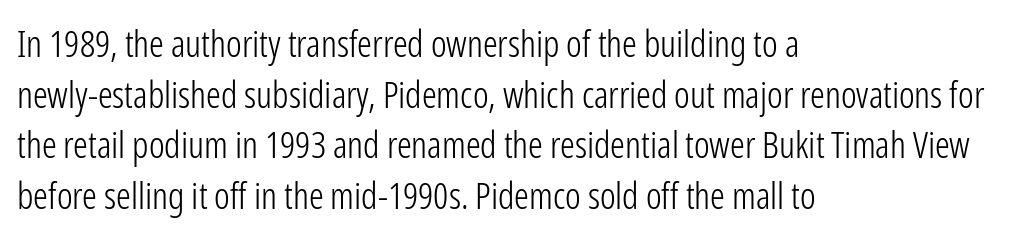
{"serif": "no", "italic": "no", "bold": "no", "weight": "light", "width": "condensed", "stroke_contrast": "low", "x_height": "medium", "monospaced": "no", "underline": "no", "align": "left", "line_spacing": "normal", "line_spacing_ratio": 1.37, "letter_spacing": "normal", "letter_spacing_em": 0.0, "glyph_px": 37}
